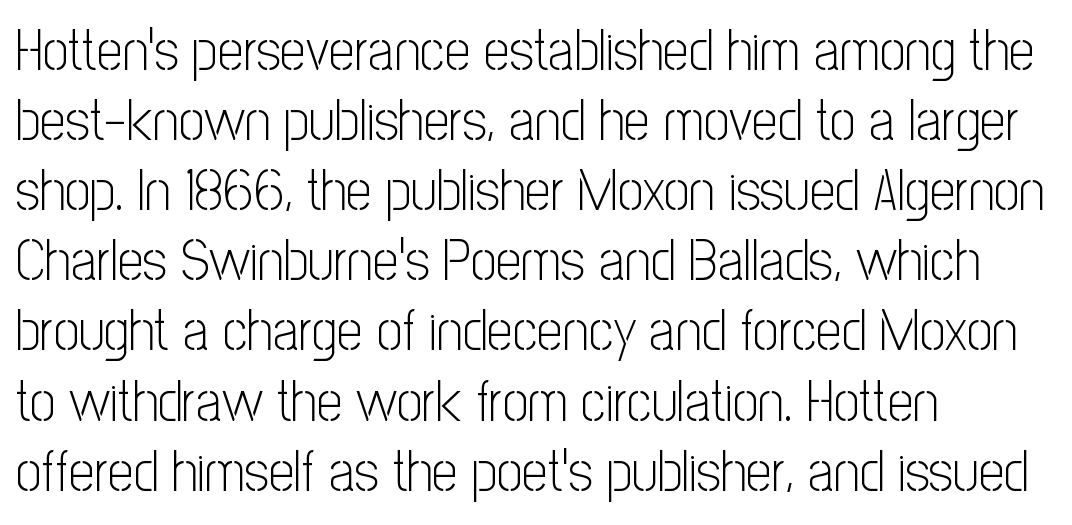
Nobody drew a line under any word here. Ascenders rise straight up at ninety degrees. Line beginnings align vertically; line endings do not. Observe the absence of serifs on each vertical stroke in this sample. You could not count columns in this text — the font is proportionally spaced. Tracking value appears to be zero — textbook default spacing.
